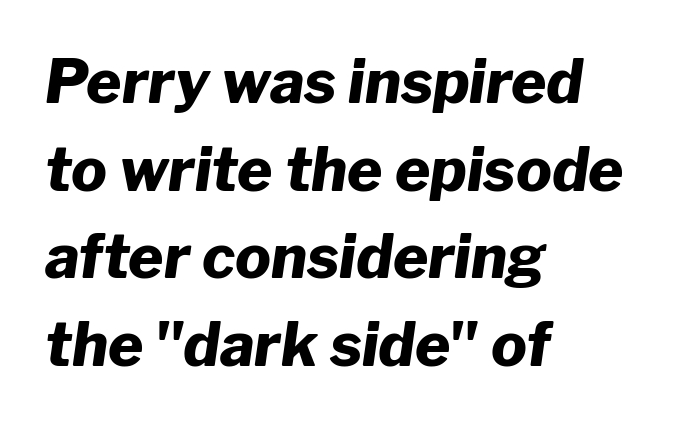
{"italic": "yes", "lean": "right", "slant_degrees": 8, "bold": "yes", "weight": "heavy", "width": "normal", "stroke_contrast": "low", "x_height": "medium", "monospaced": "no", "underline": "no", "align": "left", "line_spacing": "normal", "line_spacing_ratio": 1.46, "letter_spacing": "normal", "letter_spacing_em": 0.0, "glyph_px": 60}
